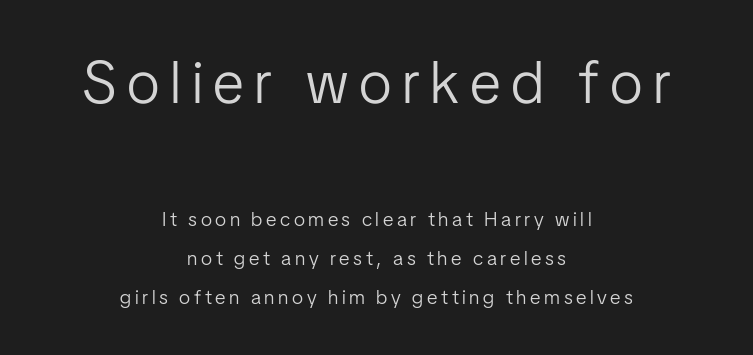
Centered paragraph, ragged on both sides. These lines stand farther apart than default settings would place them. Character widths vary here, with narrow letters taking less room than wide ones. A light-to-regular cut is what we see here. The type sits square on the baseline with zero lean. Nothing sits at the stroke ends, so this counts as sans-serif.
